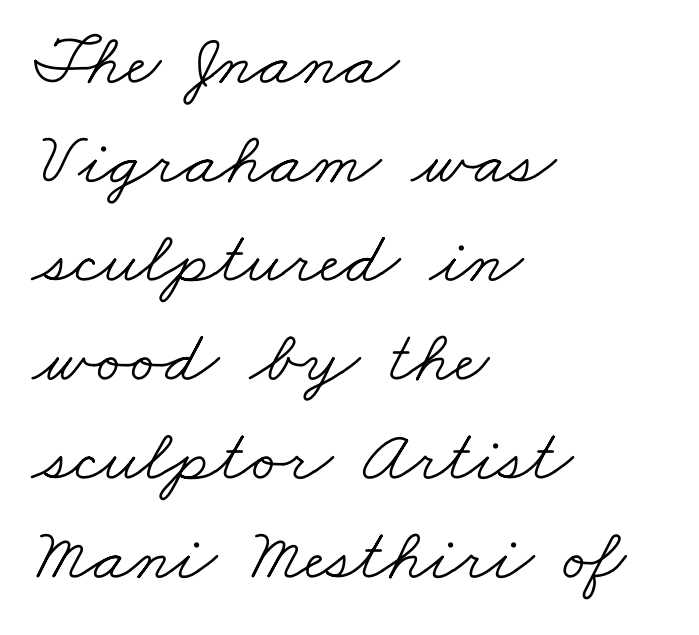
The horizontal fit of the characters is conventional and even. Classification — serif. All the whitespace from short lines collects on the right. Heaviness? Minimal to ordinary, like unemphasized prose. Evenly set lines give the paragraph a standard silhouette.
